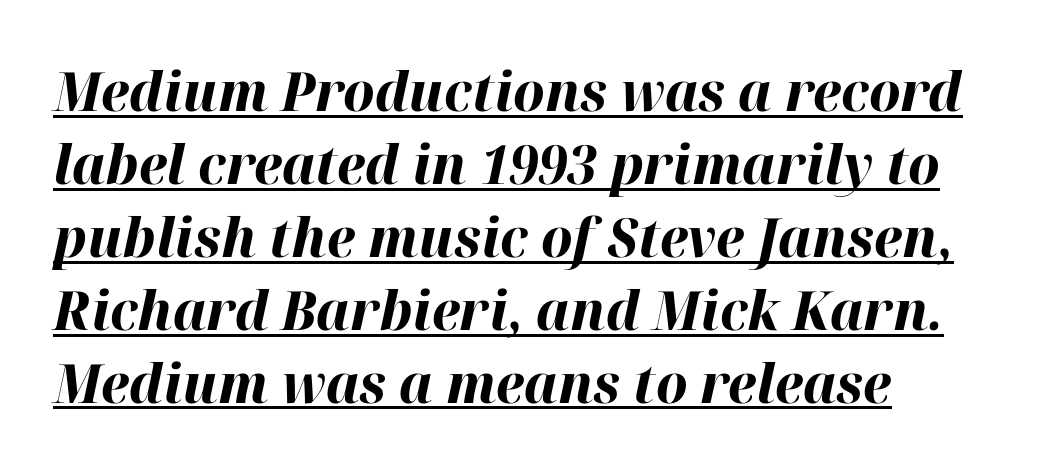
Looks like regular typesetting: each glyph gets only the width it needs. The rendering anchors every line to the left-hand side. The sample has been set heavy, in full bold. The rendered words wear a rule along their underside. Compared with typical paragraphs, the rows here are spaced about the same. Italic? Definitely — the glyphs are oblique.
